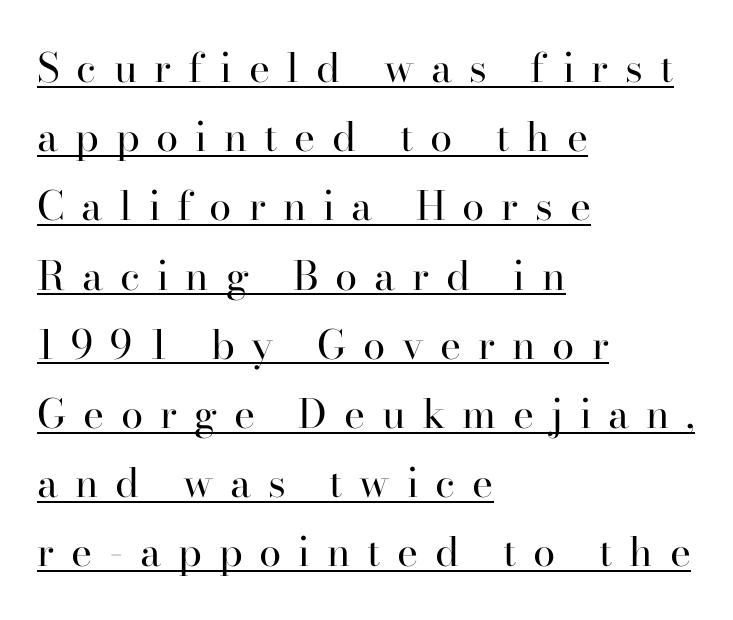
Letterform terminals end in serifs throughout the passage. Is the stroke heavy? The answer is a plain regular-or-lighter. These lines stack with their left ends in a neat column. Vertical strokes here are truly vertical. The glyphs are accompanied by a horizontal stroke just below them.
